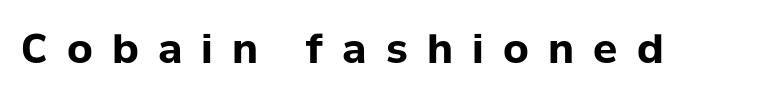
Decoration check: the copy has no underline. Typographically, this falls in the sans-serif category. Looks like regular typesetting: each glyph gets only the width it needs. I'd describe the lettering as bold — thick and assertive.
